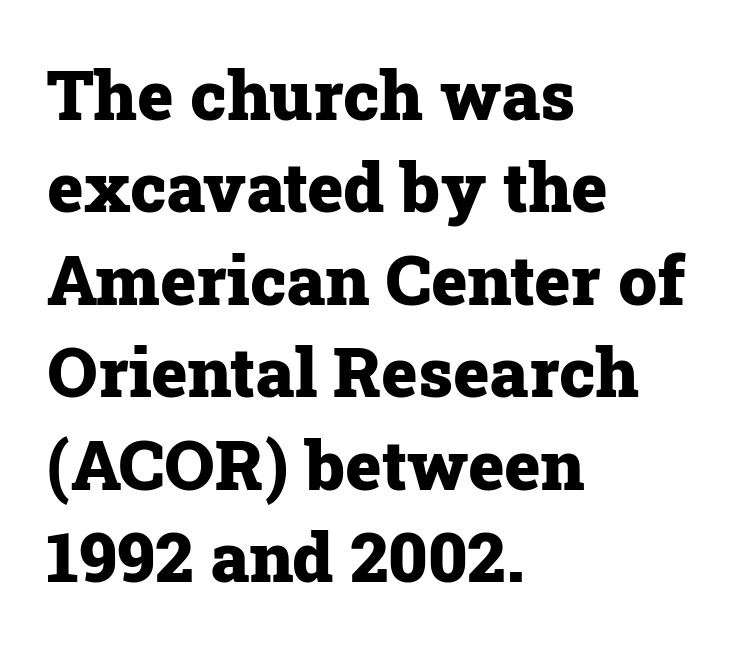
Q: Is the text bold? A: Yes.
Q: Is the text italic (slanted)? A: No, it is upright.
Q: Is the typeface a serif or a sans-serif typeface? A: Serif.
Q: Is the text underlined? A: No.
Q: How is the paragraph aligned? A: Left-aligned.
Q: Is the spacing between letters normal or unusually wide? A: Normal.
Q: Is the spacing between lines tight, normal or loose? A: Normal.
Q: Width (condensed, normal, or wide)? A: Normal.
Q: Stroke contrast? A: Low.
Q: x-height? A: Medium.
Q: Monospaced? A: No.
